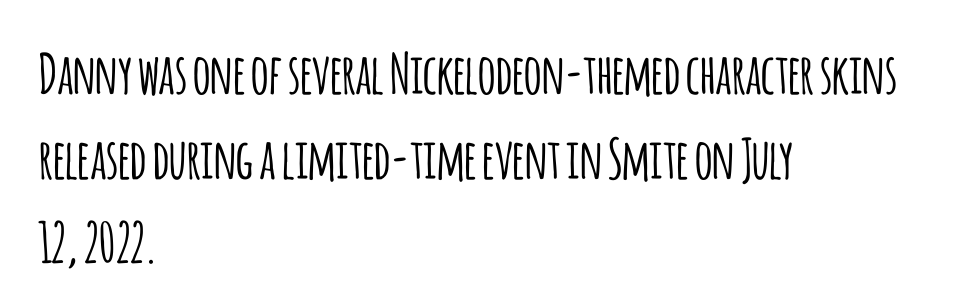
The image shows 55 px condensed sans-serif type, upright; set left-aligned, normal line spacing (1.54x), normal letter spacing, not underlined; low stroke contrast and a large x-height.
